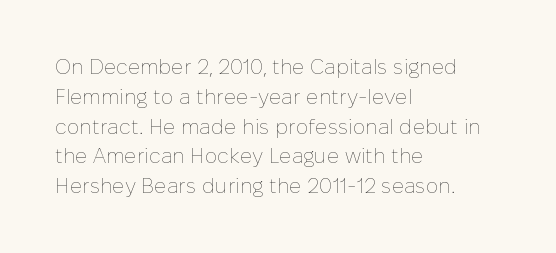
Quick note: interline space is typical. Nothing unusual about the tracking: characters are spaced as the font intends. Unmarked baselines from the first word to the last. No italicization has been applied; the sample stays upright.
